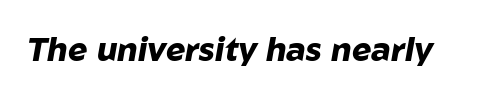
Each word holds together tightly as a unit, with standard inter-letter gaps. Think of a printed novel: that variable character pitch is what you see here. Weight check: bold — yes, fully. You can tell it's italic because the verticals aren't actually vertical. Descenders are the only things crossing below the line.
